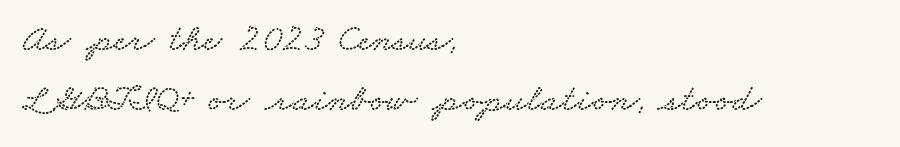
Here the designer chose a conventional face with non-uniform glyph widths. Caption: multi-line text, flush left, ragged right. The space beneath each line is pristine and unruled. A typesetter would call this zero additional tracking.
